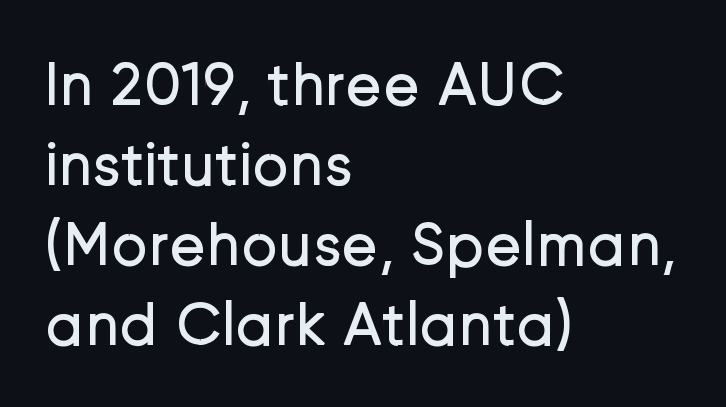
Nothing unusual about the tracking: characters are spaced as the font intends. Is the block centered? No — it sits flush against the left margin. The font is comparable to plain body text, perhaps lighter. Observe the absence of serifs on each vertical stroke in this sample. When letters stand straight like this, we call the style roman or upright.
